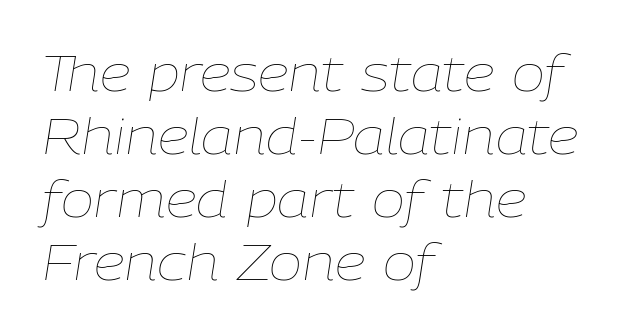
{"italic": "yes", "lean": "right", "slant_degrees": 9, "bold": "no", "weight": "thin", "width": "normal", "stroke_contrast": "low", "x_height": "medium", "monospaced": "no", "underline": "no", "align": "left", "line_spacing": "normal", "line_spacing_ratio": 1.26, "letter_spacing": "normal", "letter_spacing_em": 0.0, "glyph_px": 50}
